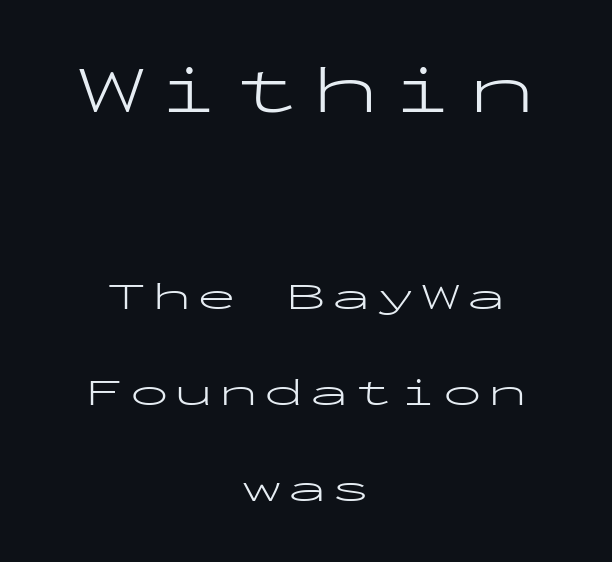
{"serif": "no", "italic": "no", "bold": "no", "weight": "light", "width": "wide", "stroke_contrast": "low", "x_height": "medium", "monospaced": "yes", "underline": "no", "align": "center", "line_spacing": "loose", "line_spacing_ratio": 2.46, "larger_block": "first", "size_ratio": 1.74, "glyph_px": 68}
